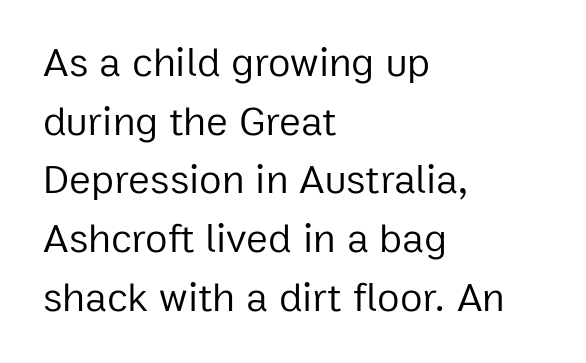
{"serif": "no", "italic": "no", "bold": "no", "weight": "regular", "width": "normal", "stroke_contrast": "low", "x_height": "medium", "monospaced": "no", "underline": "no", "align": "left", "line_spacing": "normal", "line_spacing_ratio": 1.43, "letter_spacing": "normal", "letter_spacing_em": 0.0, "glyph_px": 41}
